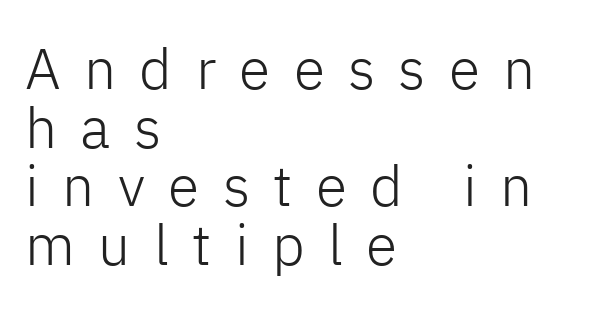
The image shows 57 px light sans-serif type, upright; set left-aligned, tight line spacing (1.03x), unusually wide letter spacing (+0.41 em), not underlined; low stroke contrast and a medium x-height.
